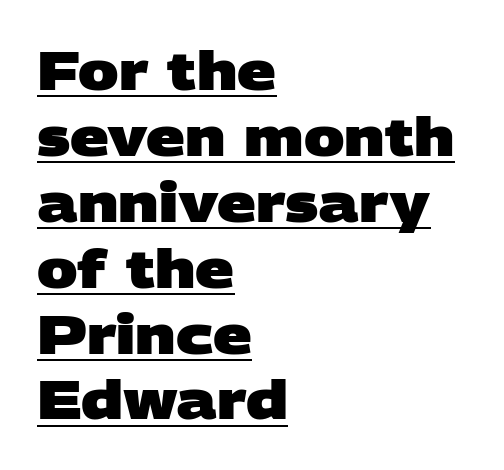
Q: Is the text bold? A: Yes.
Q: Is the typeface a serif or a sans-serif typeface? A: Sans-serif.
Q: Is the text underlined? A: Yes.
Q: How is the paragraph aligned? A: Left-aligned.
Q: Is the spacing between letters normal or unusually wide? A: Normal.
Q: Width (condensed, normal, or wide)? A: Wide.
Q: Stroke contrast? A: Low.
Q: x-height? A: Large.
Q: Monospaced? A: No.
